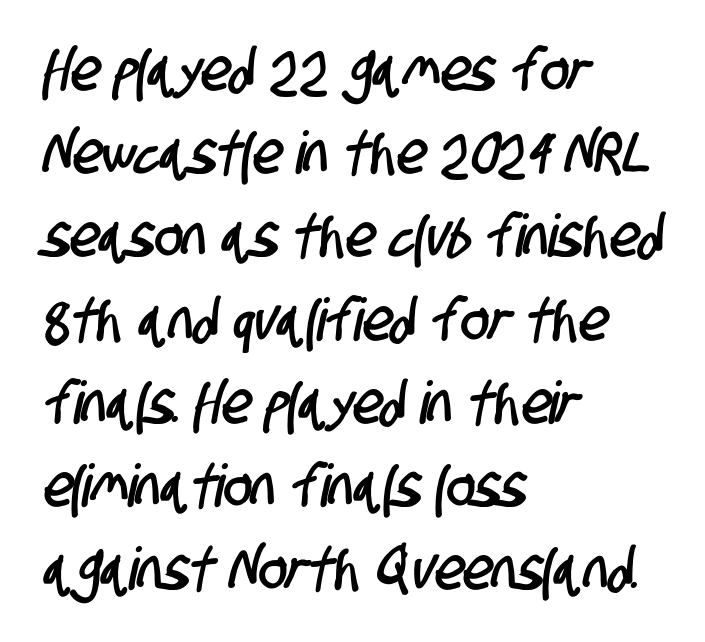
Anything drawn beneath the words? Only blank space. Each new line begins a customary step beneath the previous one. Between one letter and the next there's only the usual sliver of space. This sample has the flowing, uneven cadence of proportional lettering. Line starts are locked; line ends wander.
